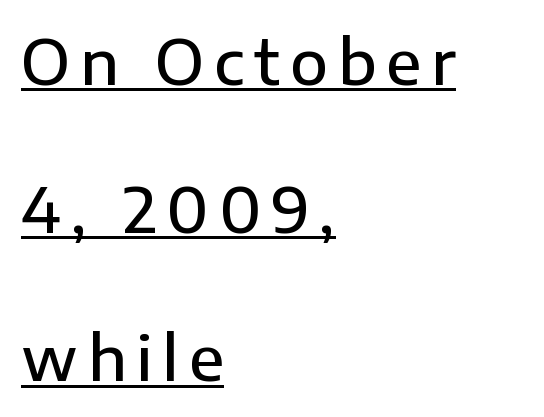
{"serif": "no", "italic": "no", "bold": "semi", "weight": "semibold", "width": "normal", "stroke_contrast": "low", "x_height": "medium", "monospaced": "no", "underline": "yes", "align": "left", "line_spacing": "loose", "line_spacing_ratio": 2.39, "glyph_px": 62}
